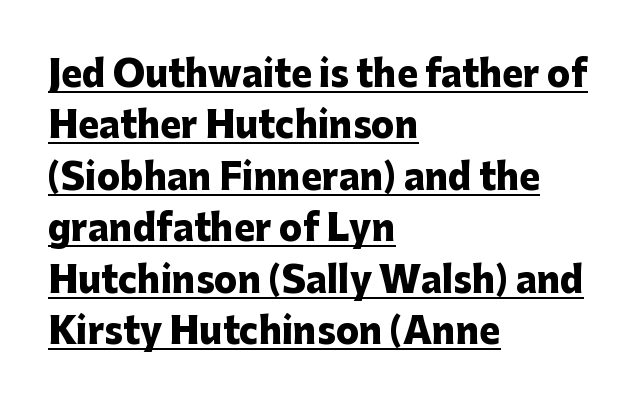
{"serif": "no", "italic": "no", "bold": "yes", "weight": "heavy", "width": "normal", "stroke_contrast": "low", "x_height": "medium", "monospaced": "no", "underline": "yes", "align": "left", "line_spacing": "normal", "line_spacing_ratio": 1.47, "letter_spacing": "normal", "letter_spacing_em": 0.0, "glyph_px": 35}
